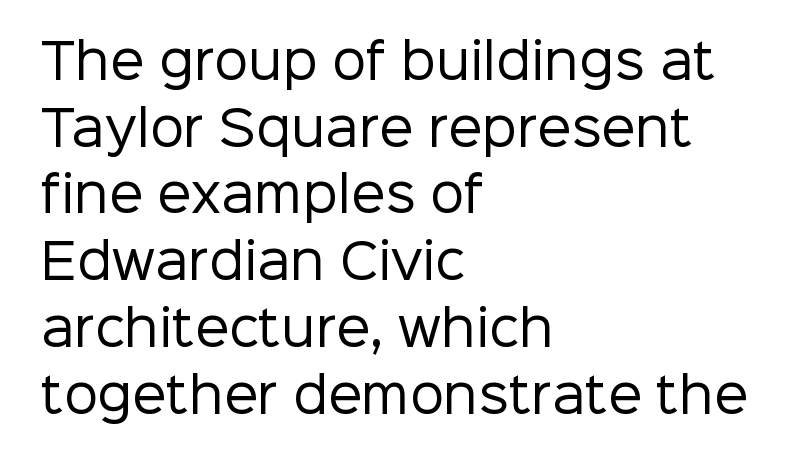
Q: Is the text bold? A: No.
Q: Is the text italic (slanted)? A: No, it is upright.
Q: Is the typeface a serif or a sans-serif typeface? A: Sans-serif.
Q: Is the text underlined? A: No.
Q: How is the paragraph aligned? A: Left-aligned.
Q: Is the spacing between letters normal or unusually wide? A: Normal.
Q: Is the spacing between lines tight, normal or loose? A: Normal.
Q: Width (condensed, normal, or wide)? A: Normal.
Q: Stroke contrast? A: Low.
Q: x-height? A: Medium.
Q: Monospaced? A: No.
